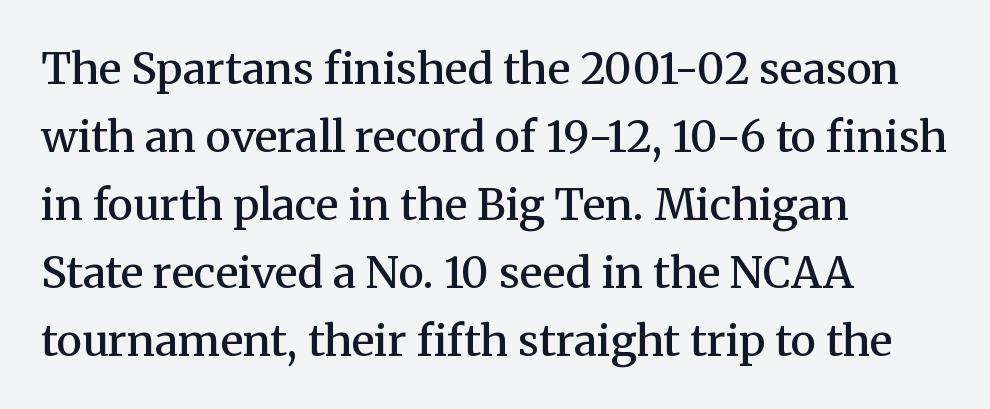
{"serif": "yes", "italic": "no", "bold": "semi", "weight": "semibold", "width": "normal", "stroke_contrast": "medium", "x_height": "medium", "monospaced": "no", "underline": "no", "align": "left", "line_spacing": "normal", "line_spacing_ratio": 1.58, "letter_spacing": "normal", "letter_spacing_em": 0.0, "glyph_px": 43}
